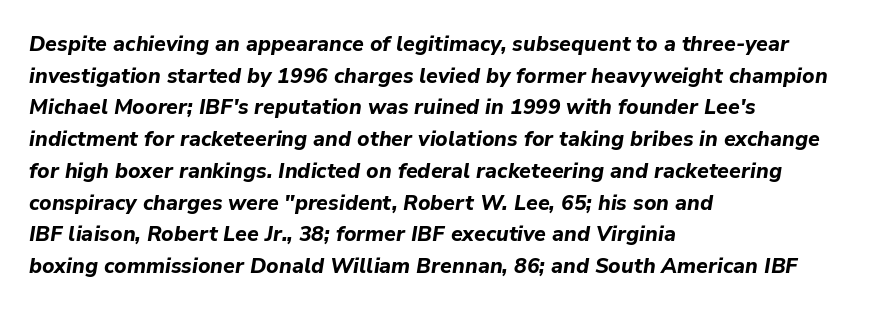
Horizontal bands of white between lines are of average thickness. Any mark beneath the type? The region is blank. These lines keep a tight, regular rhythm from letter to letter. Heavy, bold letterforms. The typesetter chose a ragged-right arrangement here. The specimen reads as italic at a glance.
